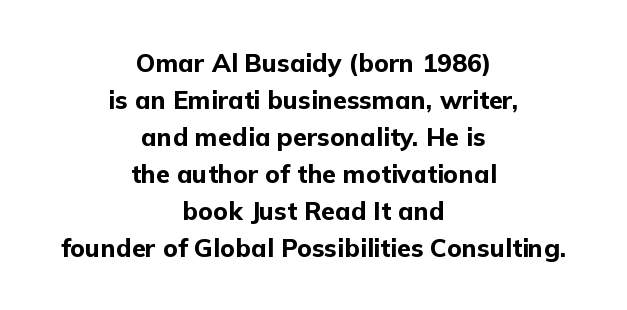
The image shows 25 px bold type, upright; set centered, normal line spacing (1.48x), normal letter spacing, not underlined.
